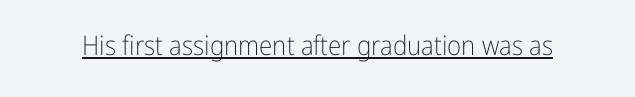
Vertical stems look standard width or narrower in stroke. This sample carries an underscore along the baseline area. Notice how the stems are strictly vertical — no italics here. Spacing between characters is what you'd get straight out of the box.
